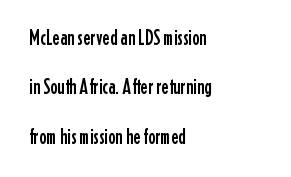
Q: Is the text italic (slanted)? A: No, it is upright.
Q: Is the text underlined? A: No.
Q: How is the paragraph aligned? A: Left-aligned.
Q: Is the spacing between letters normal or unusually wide? A: Normal.
Q: Is the spacing between lines tight, normal or loose? A: Loose.
